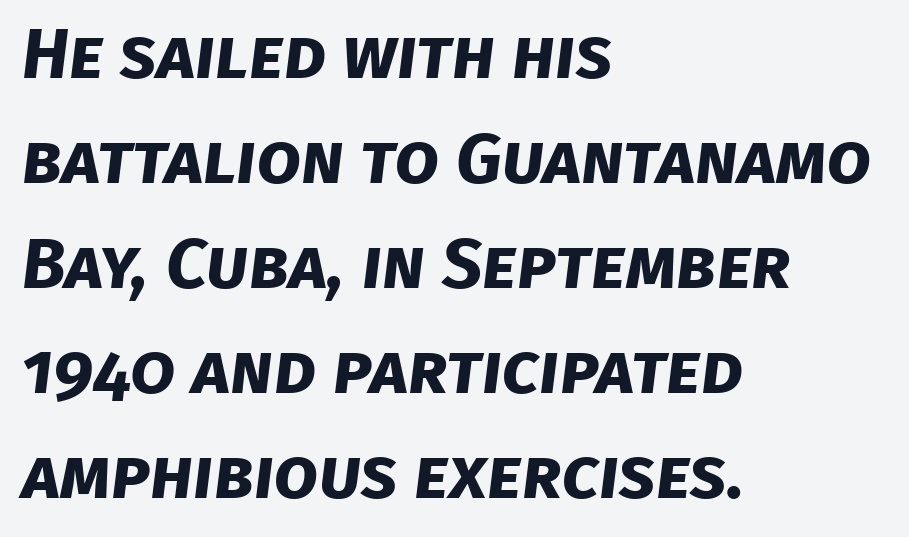
The glyphs have the mass of a bold cut. The zone under the glyphs is completely vacant. Spacing verdict: proportional, widths tailored to each character. The type is set solid horizontally, with unmodified tracking. Honestly, the row spacing looks completely unremarkable.
